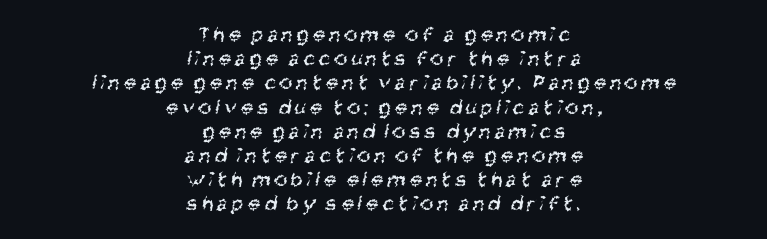
This reads as an unemphasized weight, regular at the heaviest. Interline gaps are noticeably narrow in this sample. Short note: letters widely spaced. Type without underlining. Caption: multi-line text, centered on the measure.
